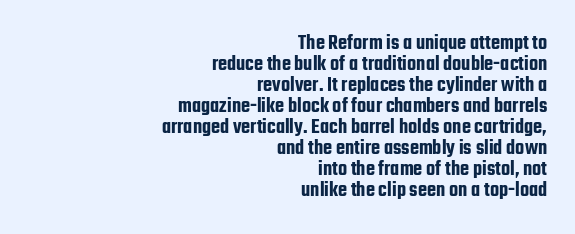
Q: Is the text italic (slanted)? A: No, it is upright.
Q: Is the text underlined? A: No.
Q: How is the paragraph aligned? A: Right-aligned.
Q: Is the spacing between letters normal or unusually wide? A: Normal.
Q: Is the spacing between lines tight, normal or loose? A: Tight.
